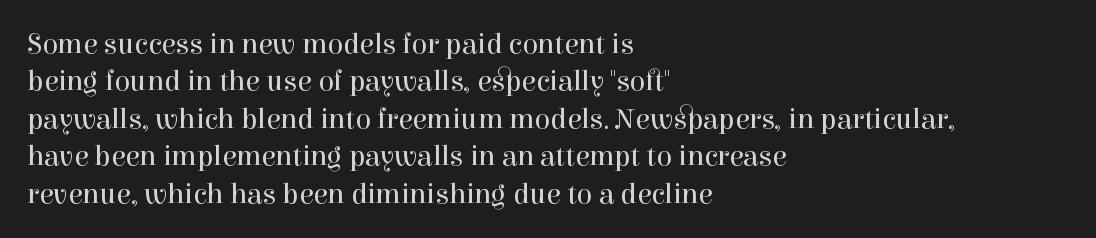
The image shows 29 px regular-weight serif type, upright; set left-aligned, normal line spacing (1.29x), normal letter spacing, not underlined; high stroke contrast and a medium x-height.
